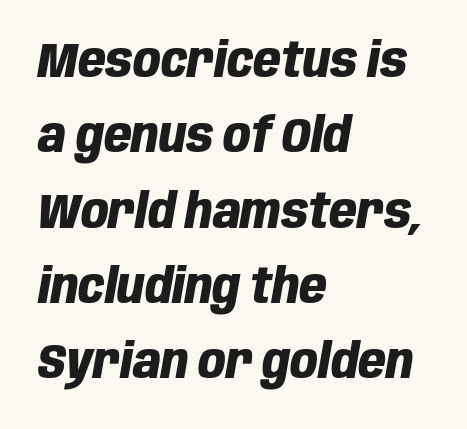
The image shows 48 px heavy, condensed type, italic (leaning right); set left-aligned, normal line spacing (1.57x), normal letter spacing, not underlined; low stroke contrast and a large x-height.
